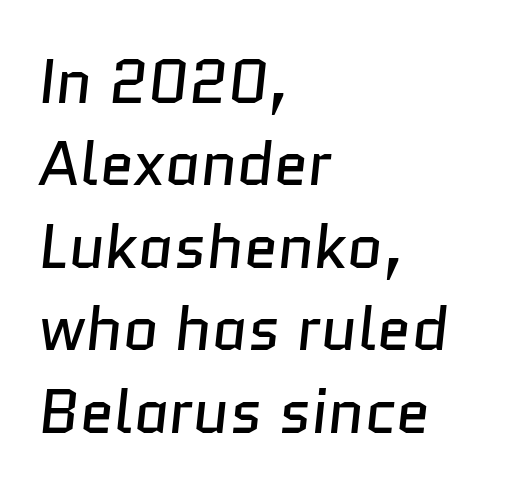
Q: Is the text bold? A: No.
Q: Is the typeface a serif or a sans-serif typeface? A: Sans-serif.
Q: Is the text underlined? A: No.
Q: How is the paragraph aligned? A: Left-aligned.
Q: Is the spacing between letters normal or unusually wide? A: Normal.
Q: Is the spacing between lines tight, normal or loose? A: Normal.
Q: Width (condensed, normal, or wide)? A: Normal.
Q: Stroke contrast? A: Low.
Q: x-height? A: Medium.
Q: Monospaced? A: No.
